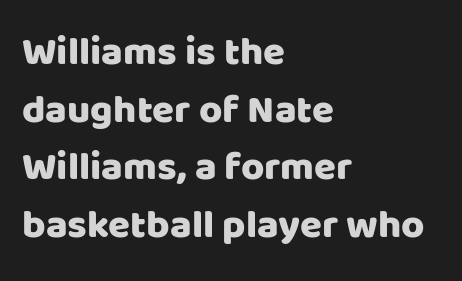
{"serif": "no", "italic": "no", "width": "normal", "stroke_contrast": "low", "x_height": "large", "monospaced": "no", "underline": "no", "align": "left", "line_spacing": "normal", "line_spacing_ratio": 1.44, "letter_spacing": "normal", "letter_spacing_em": 0.0, "glyph_px": 40}
